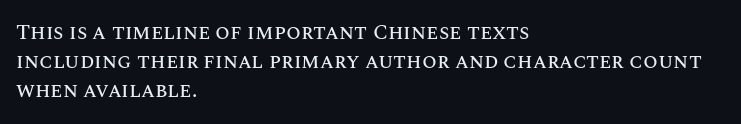
Q: Is the text italic (slanted)? A: No, it is upright.
Q: Is the text underlined? A: No.
Q: How is the paragraph aligned? A: Left-aligned.
Q: Is the spacing between letters normal or unusually wide? A: Normal.
Q: Is the spacing between lines tight, normal or loose? A: Normal.
